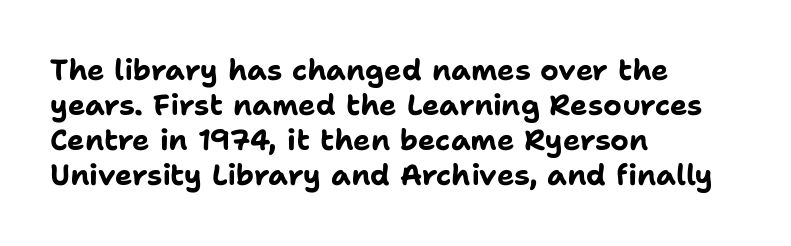
Q: Is the text bold? A: Yes.
Q: Is the text italic (slanted)? A: No, it is upright.
Q: Is the typeface a serif or a sans-serif typeface? A: Sans-serif.
Q: Is the text underlined? A: No.
Q: How is the paragraph aligned? A: Left-aligned.
Q: Is the spacing between letters normal or unusually wide? A: Normal.
Q: Width (condensed, normal, or wide)? A: Normal.
Q: Stroke contrast? A: Low.
Q: x-height? A: Medium.
Q: Monospaced? A: No.
